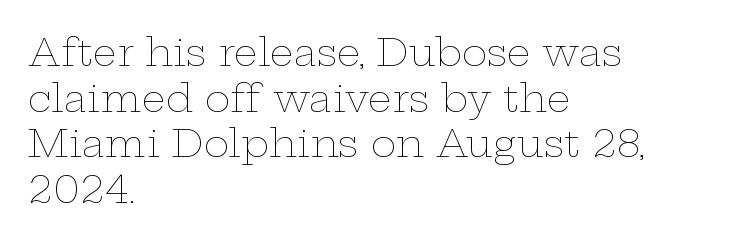
{"italic": "no", "bold": "no", "weight": "thin", "width": "wide", "stroke_contrast": "low", "x_height": "medium", "monospaced": "no", "underline": "no", "align": "left", "line_spacing_ratio": 1.2, "letter_spacing": "normal", "letter_spacing_em": 0.0, "glyph_px": 38}
